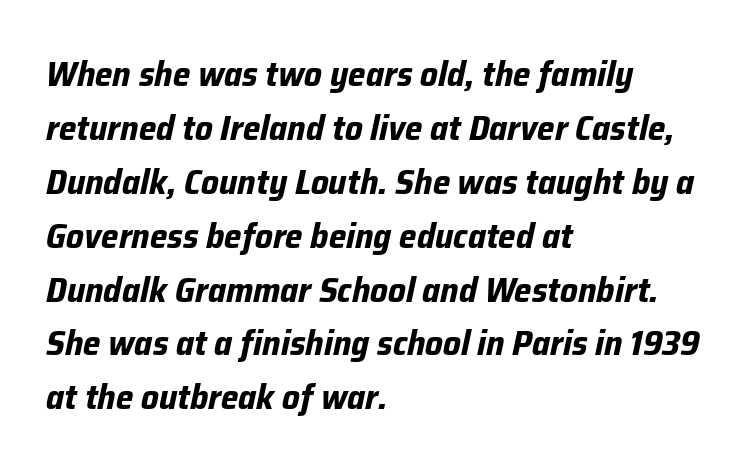
Q: Is the text bold? A: Yes.
Q: Is the text italic (slanted)? A: Yes, it leans right by about 12 degrees.
Q: Is the text underlined? A: No.
Q: How is the paragraph aligned? A: Left-aligned.
Q: Is the spacing between letters normal or unusually wide? A: Normal.
Q: Is the spacing between lines tight, normal or loose? A: Normal.
Q: Width (condensed, normal, or wide)? A: Normal.
Q: Stroke contrast? A: Low.
Q: x-height? A: Medium.
Q: Monospaced? A: No.
